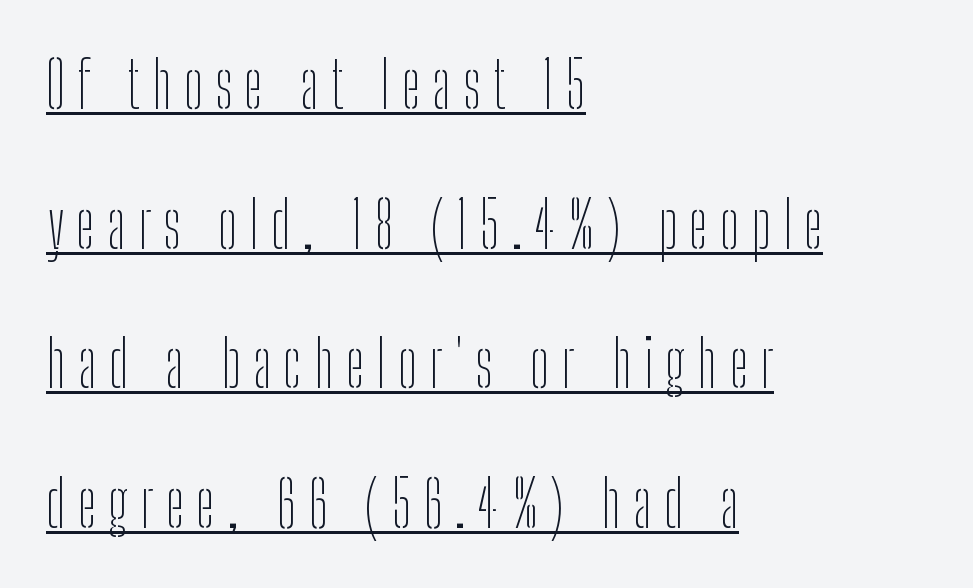
Q: Is the text bold? A: No.
Q: Is the text italic (slanted)? A: No, it is upright.
Q: Is the typeface a serif or a sans-serif typeface? A: Sans-serif.
Q: Is the text underlined? A: Yes.
Q: How is the paragraph aligned? A: Left-aligned.
Q: Is the spacing between lines tight, normal or loose? A: Loose.
Q: Width (condensed, normal, or wide)? A: Condensed.
Q: Stroke contrast? A: Low.
Q: x-height? A: Medium.
Q: Monospaced? A: No.
